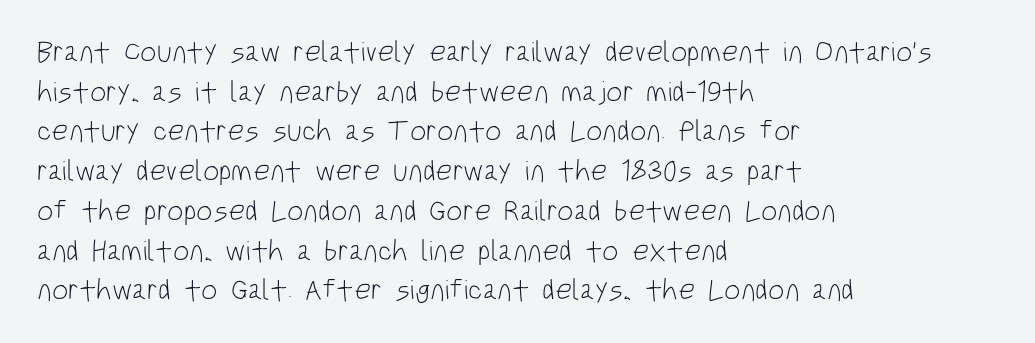
A light-to-regular cut is what we see here. Leading matches the norm, producing a regular column. The paragraph has a hard left edge and a soft right edge. Characters remain perfectly vertical along every line. Type without underlining. Words appear dense and cohesive because spacing is normal.
